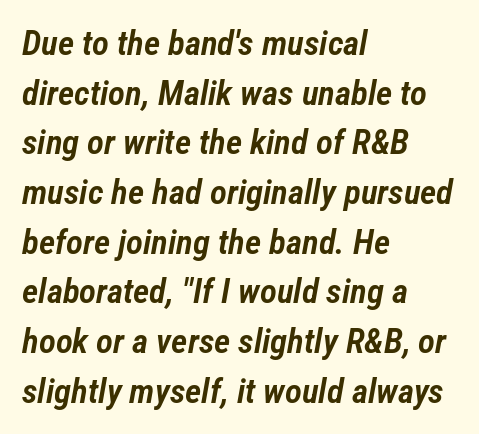
{"italic": "yes", "lean": "right", "slant_degrees": 12, "bold": "semi", "weight": "semibold", "width": "condensed", "stroke_contrast": "low", "x_height": "medium", "monospaced": "no", "underline": "no", "align": "left", "line_spacing": "normal", "line_spacing_ratio": 1.42, "letter_spacing": "normal", "letter_spacing_em": 0.0, "glyph_px": 35}
